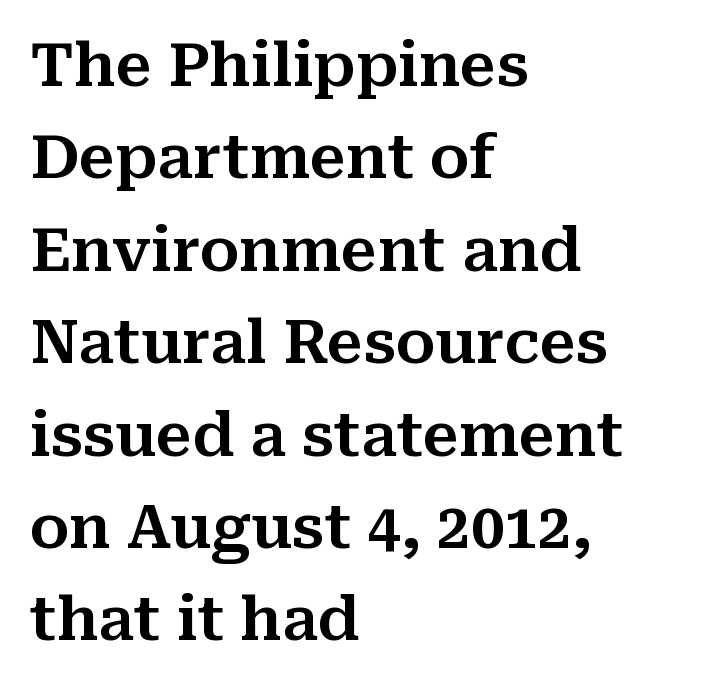
The image shows 60 px serif type, upright; set left-aligned, normal line spacing (1.54x), normal letter spacing, not underlined; medium stroke contrast and a medium x-height.
